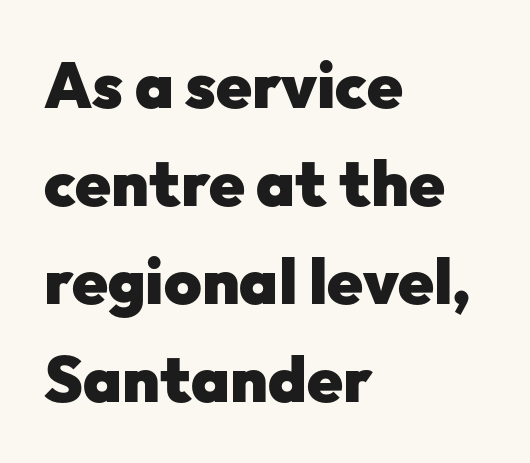
{"serif": "no", "italic": "no", "bold": "yes", "weight": "heavy", "width": "normal", "stroke_contrast": "low", "x_height": "medium", "monospaced": "no", "underline": "no", "align": "left", "line_spacing": "normal", "line_spacing_ratio": 1.53, "letter_spacing": "normal", "letter_spacing_em": 0.0, "glyph_px": 64}
